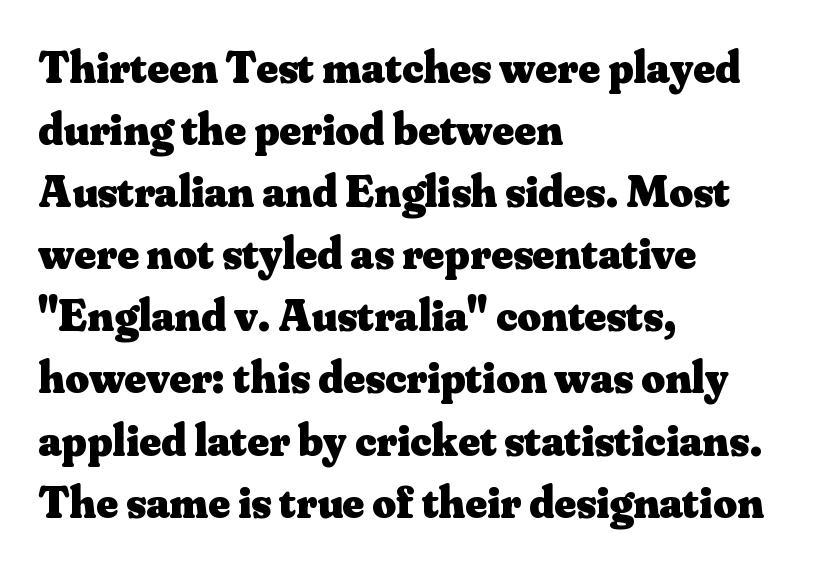
The image shows 46 px heavy serif type, upright; set left-aligned, normal line spacing (1.35x), normal letter spacing, not underlined; medium stroke contrast and a small x-height.
